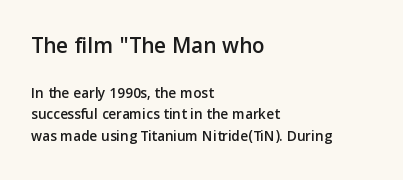
{"italic": "no", "underline": "no", "align": "left", "line_spacing": "normal", "line_spacing_ratio": 1.45, "letter_spacing": "normal", "letter_spacing_em": 0.0, "larger_block": "first", "size_ratio": 1.53, "glyph_px": 23}
